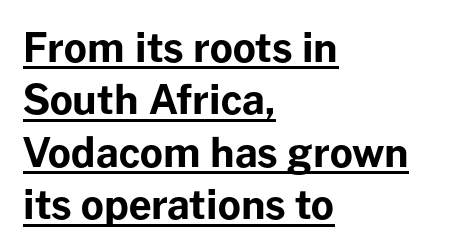
Q: Is the text bold? A: Yes.
Q: Is the text italic (slanted)? A: No, it is upright.
Q: Is the typeface a serif or a sans-serif typeface? A: Sans-serif.
Q: Is the text underlined? A: Yes.
Q: How is the paragraph aligned? A: Left-aligned.
Q: Is the spacing between letters normal or unusually wide? A: Normal.
Q: Is the spacing between lines tight, normal or loose? A: Normal.
Q: Width (condensed, normal, or wide)? A: Normal.
Q: Stroke contrast? A: Low.
Q: x-height? A: Medium.
Q: Monospaced? A: No.
